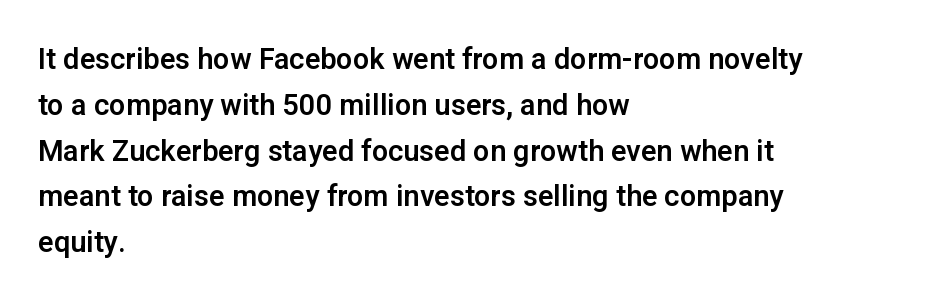
{"serif": "no", "italic": "no", "width": "normal", "stroke_contrast": "low", "x_height": "medium", "monospaced": "no", "underline": "no", "align": "left", "line_spacing": "normal", "line_spacing_ratio": 1.58, "letter_spacing": "normal", "letter_spacing_em": 0.0, "glyph_px": 29}
